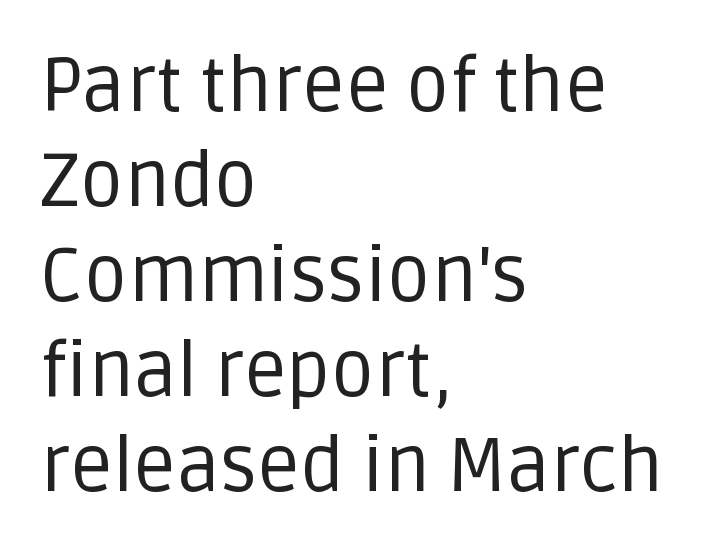
The image shows 76 px regular-weight sans-serif type, upright; set left-aligned, normal line spacing (1.25x), normal letter spacing, not underlined; low stroke contrast and a large x-height.
